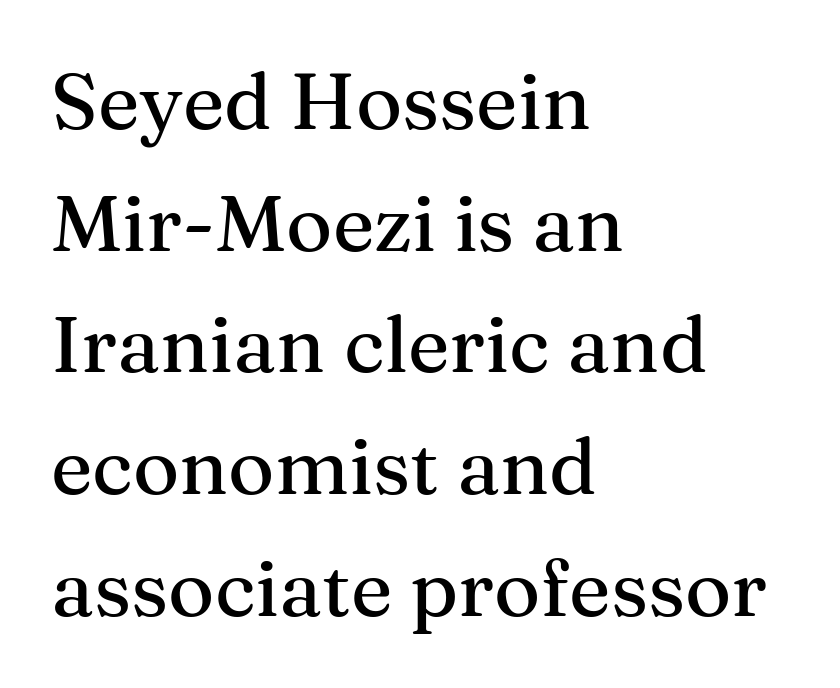
The image shows 79 px serif type, upright; set left-aligned, normal line spacing (1.54x), normal letter spacing, not underlined; medium stroke contrast and a medium x-height.
